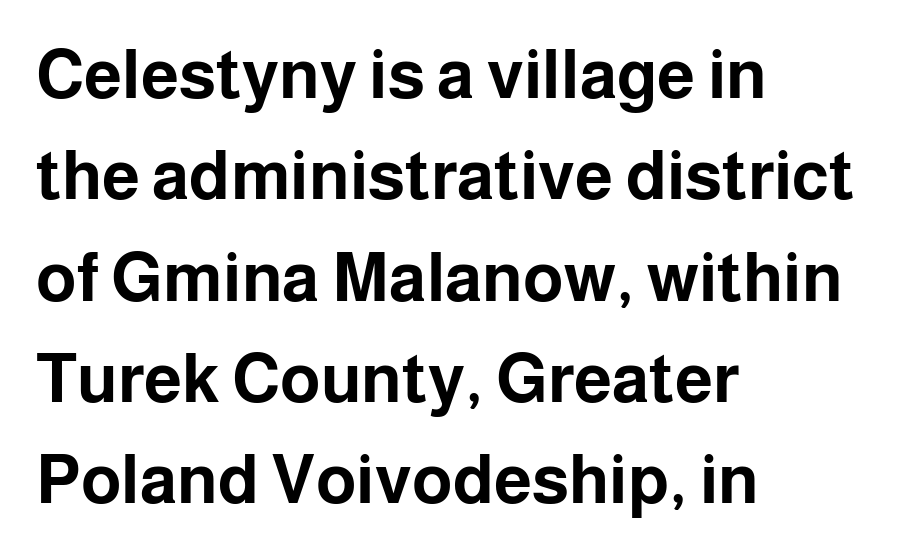
{"serif": "no", "italic": "no", "bold": "yes", "weight": "bold", "width": "normal", "stroke_contrast": "low", "x_height": "medium", "monospaced": "no", "underline": "no", "align": "left", "line_spacing": "normal", "line_spacing_ratio": 1.49, "letter_spacing": "normal", "letter_spacing_em": 0.0, "glyph_px": 68}
